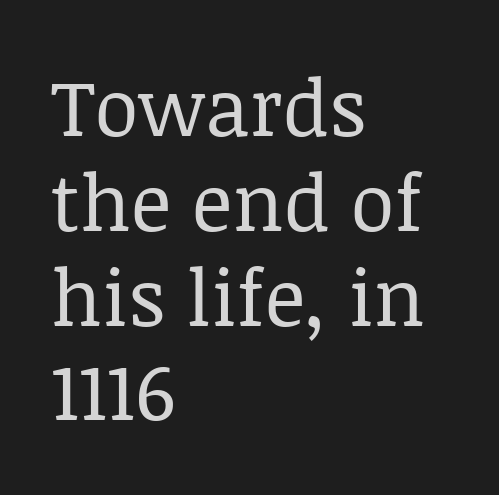
{"serif": "yes", "italic": "no", "bold": "no", "weight": "regular", "width": "normal", "stroke_contrast": "low", "x_height": "large", "monospaced": "no", "underline": "no", "align": "left", "line_spacing_ratio": 1.2, "letter_spacing": "normal", "letter_spacing_em": 0.0, "glyph_px": 79}
